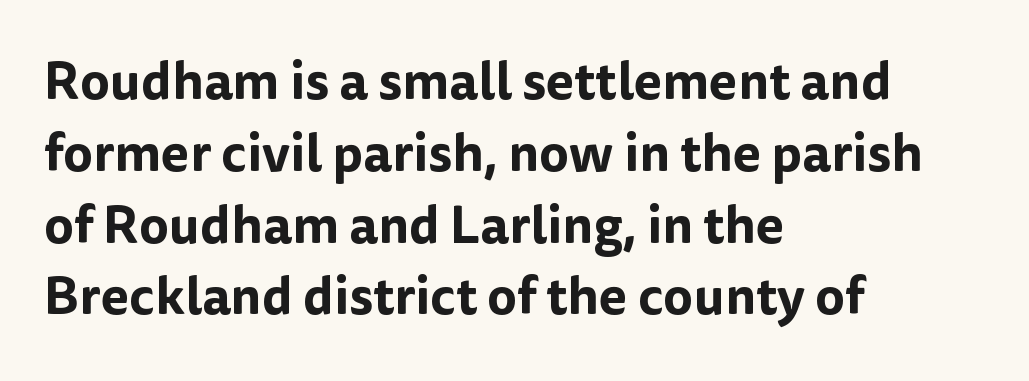
Q: Is the text italic (slanted)? A: No, it is upright.
Q: Is the typeface a serif or a sans-serif typeface? A: Sans-serif.
Q: Is the text underlined? A: No.
Q: How is the paragraph aligned? A: Left-aligned.
Q: Is the spacing between letters normal or unusually wide? A: Normal.
Q: Is the spacing between lines tight, normal or loose? A: Normal.
Q: Width (condensed, normal, or wide)? A: Normal.
Q: Stroke contrast? A: Low.
Q: x-height? A: Medium.
Q: Monospaced? A: No.
